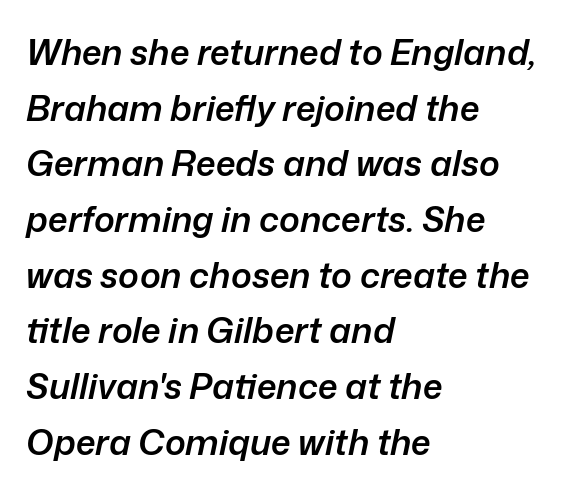
Moderately thickened strokes mark this as semibold type. No extra tracking has been applied to these lines. Vertical spacing — default. Compared with ordinary roman type, these characters are visibly tilted.
